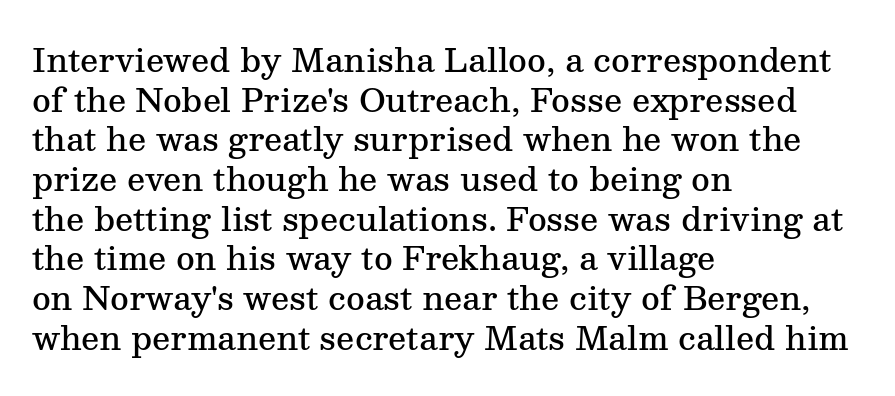
Q: Is the text bold? A: Semi-bold.
Q: Is the text italic (slanted)? A: No, it is upright.
Q: Is the typeface a serif or a sans-serif typeface? A: Serif.
Q: Is the text underlined? A: No.
Q: How is the paragraph aligned? A: Left-aligned.
Q: Is the spacing between letters normal or unusually wide? A: Normal.
Q: Width (condensed, normal, or wide)? A: Normal.
Q: Stroke contrast? A: Medium.
Q: x-height? A: Medium.
Q: Monospaced? A: No.
